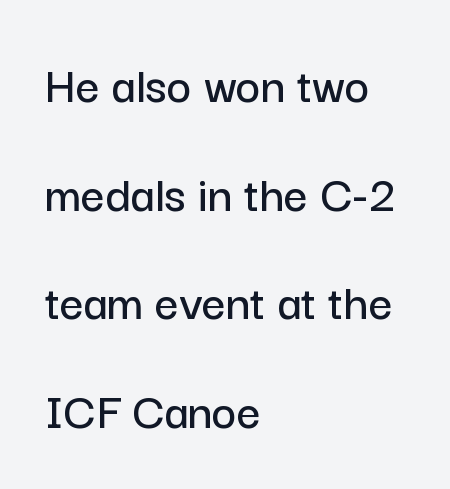
{"serif": "no", "italic": "no", "width": "normal", "stroke_contrast": "low", "x_height": "medium", "monospaced": "no", "underline": "no", "align": "left", "line_spacing": "loose", "line_spacing_ratio": 2.05, "letter_spacing": "normal", "letter_spacing_em": 0.0, "glyph_px": 53}
